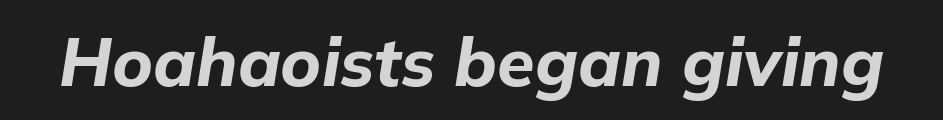
Proportional: the letters do not fall into vertical columns. These lines keep a tight, regular rhythm from letter to letter. The space directly below the letters is spotless. You can tell it's italic because the verticals aren't actually vertical.
